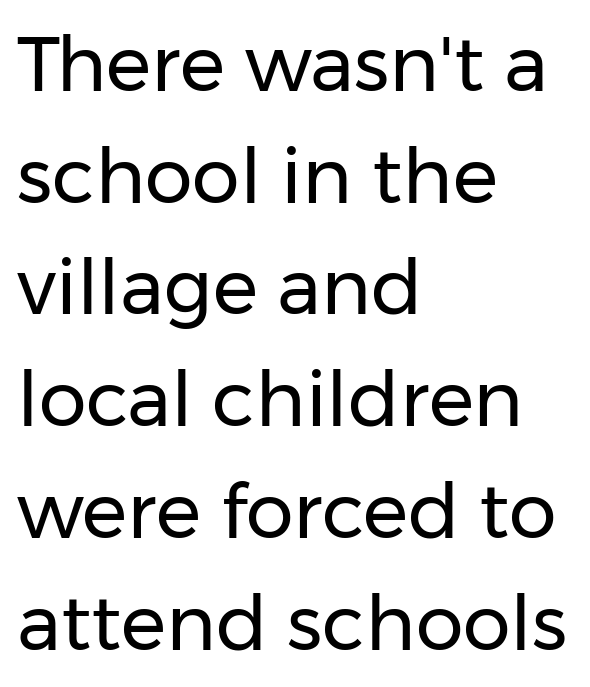
Descenders hang freely into open space. Font category for this specimen: sans-serif. The passage shown has conventional tracking throughout. Line beginnings align vertically; line endings do not.
